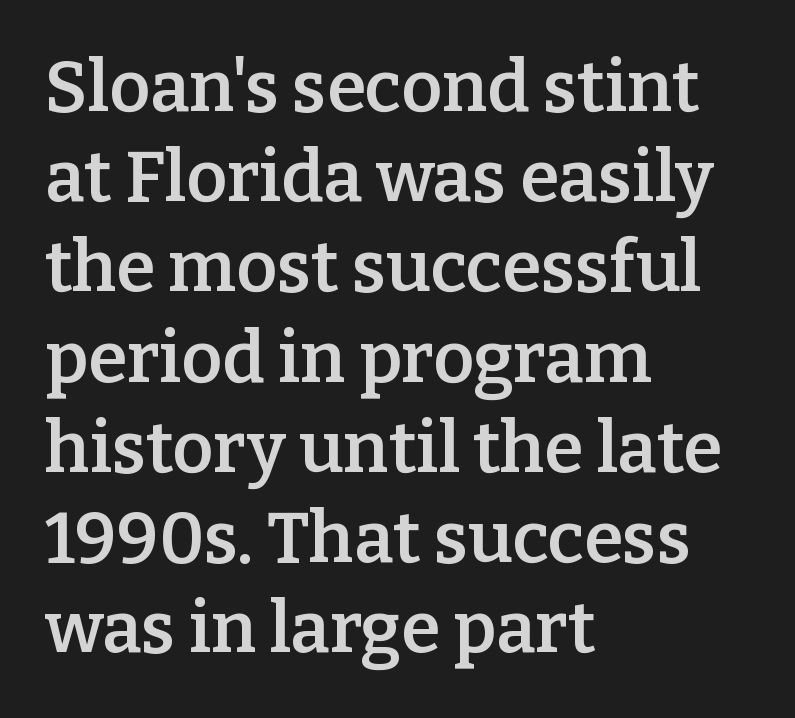
Q: Is the text bold? A: Semi-bold.
Q: Is the text italic (slanted)? A: No, it is upright.
Q: Is the typeface a serif or a sans-serif typeface? A: Serif.
Q: Is the text underlined? A: No.
Q: How is the paragraph aligned? A: Left-aligned.
Q: Is the spacing between letters normal or unusually wide? A: Normal.
Q: Is the spacing between lines tight, normal or loose? A: Normal.
Q: Width (condensed, normal, or wide)? A: Normal.
Q: Stroke contrast? A: Low.
Q: x-height? A: Medium.
Q: Monospaced? A: No.
